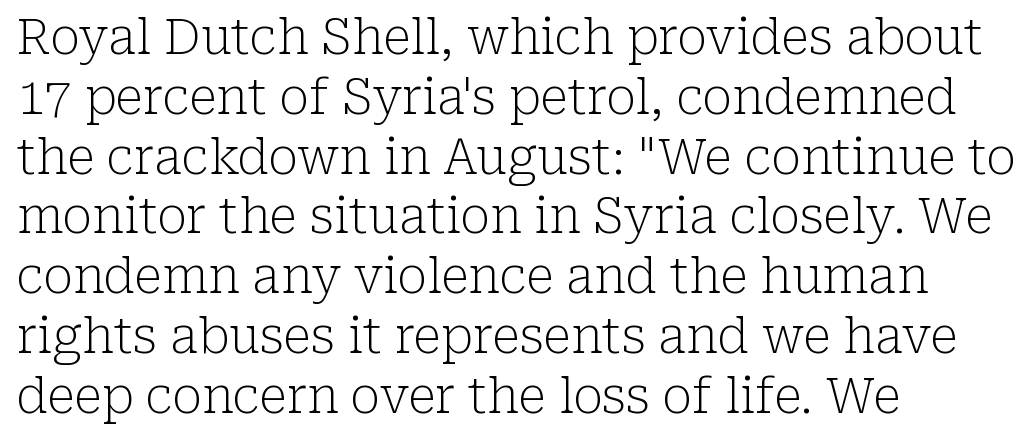
The image shows 49 px light serif type, upright; set left-aligned, line spacing 1.22x, normal letter spacing, not underlined; low stroke contrast and a medium x-height.
